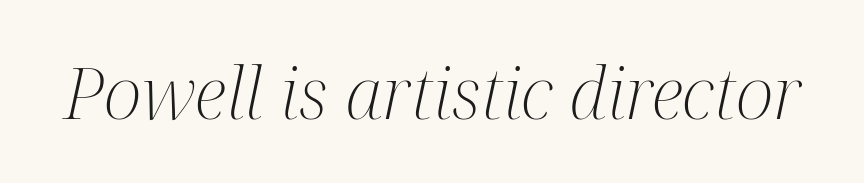
{"serif": "yes", "italic": "yes", "lean": "right", "slant_degrees": 12, "bold": "no", "weight": "light", "width": "condensed", "stroke_contrast": "medium", "x_height": "medium", "monospaced": "no", "underline": "no", "letter_spacing": "normal", "letter_spacing_em": 0.0, "glyph_px": 72}
